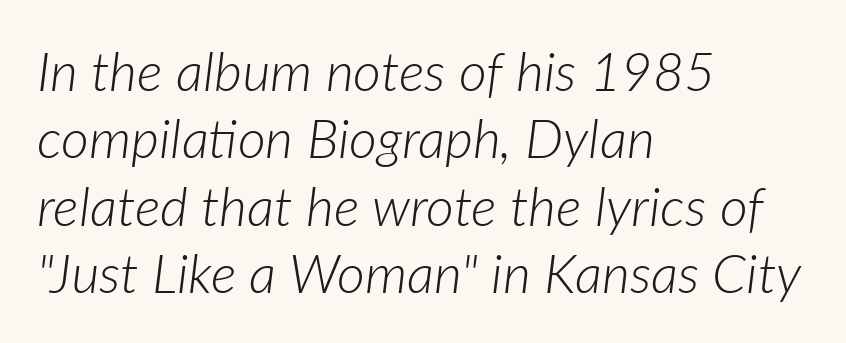
The image shows 54 px light type, italic (leaning right); set left-aligned, normal line spacing (1.25x), normal letter spacing, not underlined; low stroke contrast and a medium x-height.
